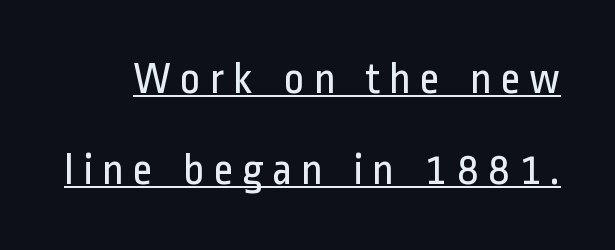
The image shows 45 px regular-weight, condensed sans-serif type, upright; set loose line spacing (2.02x), underlined; low stroke contrast and a medium x-height.
